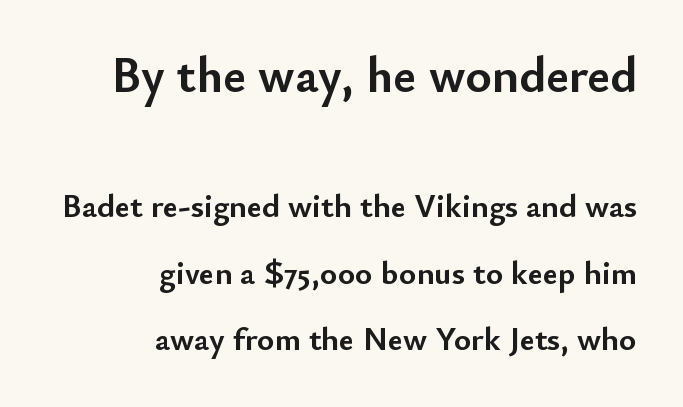
Q: Is the text bold? A: Yes.
Q: Is the text italic (slanted)? A: No, it is upright.
Q: Is the typeface a serif or a sans-serif typeface? A: Sans-serif.
Q: Is the text underlined? A: No.
Q: How is the paragraph aligned? A: Right-aligned.
Q: Is the spacing between letters normal or unusually wide? A: Normal.
Q: Is the spacing between lines tight, normal or loose? A: Loose.
Q: Which block of text is set in a larger size, the first (top) or the second (bottom)? A: The first (top) one.
Q: Width (condensed, normal, or wide)? A: Normal.
Q: Stroke contrast? A: Low.
Q: x-height? A: Small.
Q: Monospaced? A: No.
